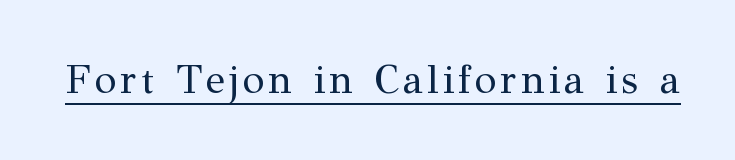
{"serif": "yes", "italic": "no", "bold": "no", "weight": "regular", "width": "normal", "stroke_contrast": "medium", "x_height": "medium", "monospaced": "no", "underline": "yes", "glyph_px": 40}
